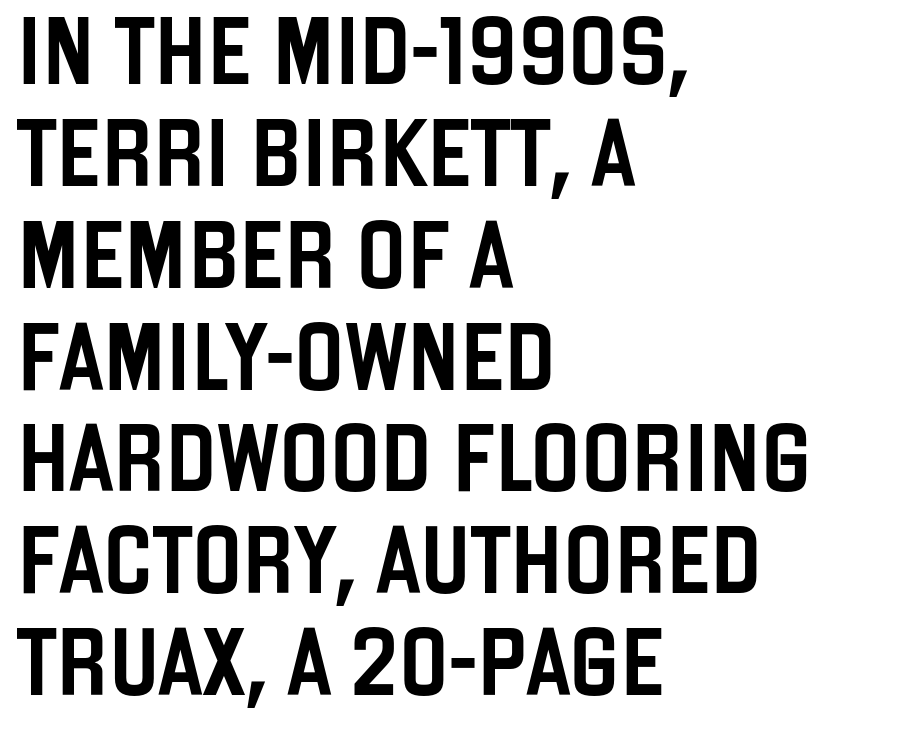
{"serif": "no", "italic": "no", "width": "condensed", "stroke_contrast": "low", "x_height": "large", "monospaced": "no", "underline": "no", "align": "left", "line_spacing": "normal", "line_spacing_ratio": 1.52, "letter_spacing": "normal", "letter_spacing_em": 0.0, "glyph_px": 67}
